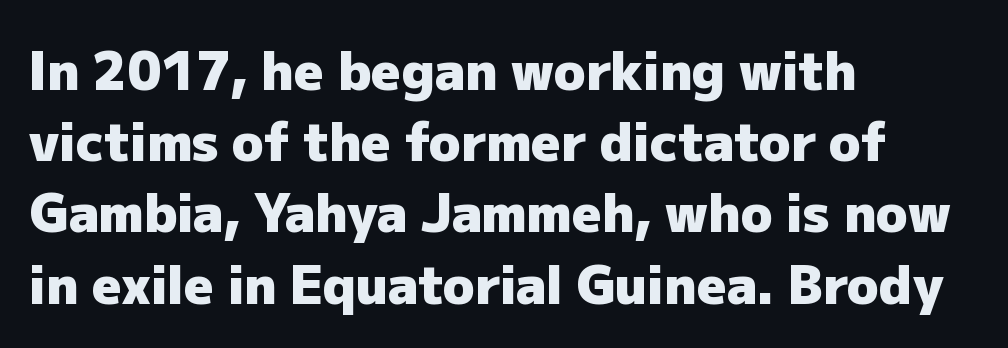
{"serif": "no", "italic": "no", "bold": "yes", "weight": "heavy", "width": "normal", "stroke_contrast": "low", "x_height": "medium", "monospaced": "no", "underline": "no", "align": "left", "line_spacing": "normal", "line_spacing_ratio": 1.37, "letter_spacing": "normal", "letter_spacing_em": 0.0, "glyph_px": 52}
